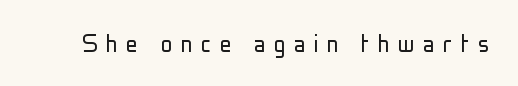
Bare-footed words on every line. What stands out about the letter spacing? Its width — letters are far apart. The face looks like a standard text weight, possibly lighter. Rendered with straight, roman letterforms.
